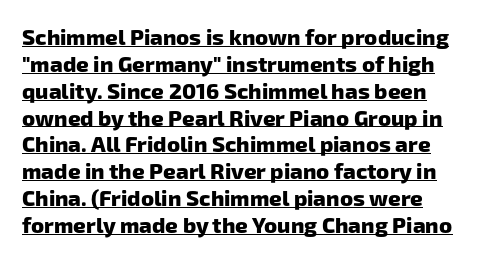
A rule runs beneath these lines of type. The face used here is rendered with its standard letterfit. Summary of weight: heavy, a full bold.
